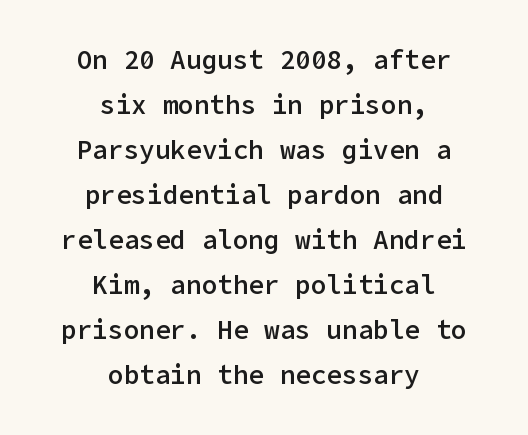
{"italic": "no", "bold": "semi", "underline": "no", "align": "center", "line_spacing_ratio": 1.73, "letter_spacing": "normal", "letter_spacing_em": 0.0, "glyph_px": 26}
